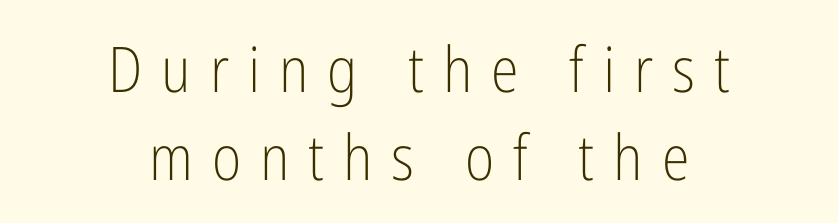
The image shows 63 px light, condensed sans-serif type, upright; set centered, normal line spacing (1.39x), unusually wide letter spacing (+0.3 em), not underlined; low stroke contrast and a medium x-height.
